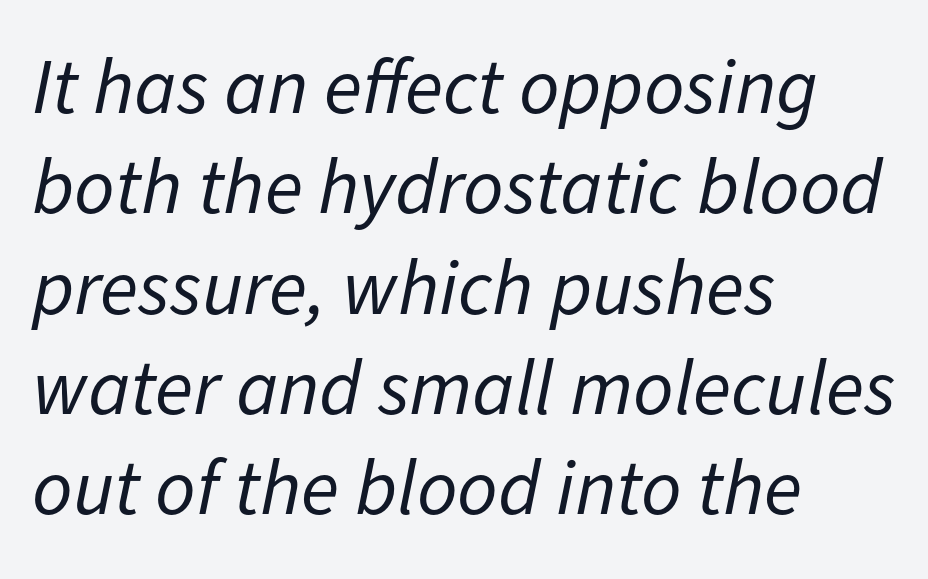
Q: Is the text bold? A: No.
Q: Is the text italic (slanted)? A: Yes, it leans right by about 11 degrees.
Q: Is the text underlined? A: No.
Q: How is the paragraph aligned? A: Left-aligned.
Q: Is the spacing between letters normal or unusually wide? A: Normal.
Q: Is the spacing between lines tight, normal or loose? A: Normal.
Q: Width (condensed, normal, or wide)? A: Normal.
Q: Stroke contrast? A: Low.
Q: x-height? A: Medium.
Q: Monospaced? A: No.
